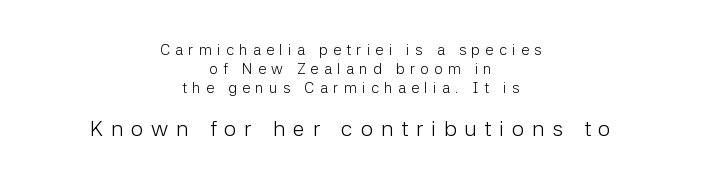
The image shows 22 px text type, upright; set centered, normal line spacing (1.28x), unusually wide letter spacing (+0.35 em), not underlined; the second (bottom) block is 1.47x larger.
